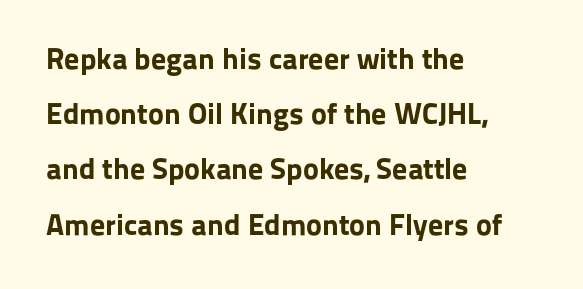
The image shows 30 px bold sans-serif type, upright; set left-aligned, line spacing 1.84x, normal letter spacing, not underlined; low stroke contrast and a medium x-height.
